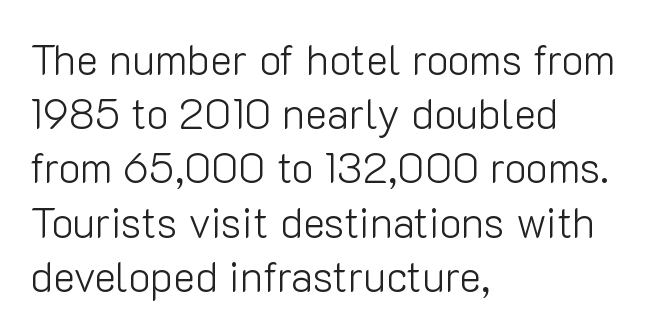
The image shows 42 px light sans-serif type, upright; set left-aligned, normal line spacing (1.29x), normal letter spacing, not underlined; low stroke contrast and a medium x-height.
